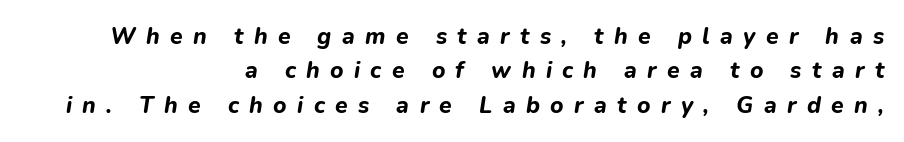
{"italic": "yes", "lean": "right", "slant_degrees": 9, "bold": "yes", "underline": "no", "align": "right", "line_spacing": "normal", "line_spacing_ratio": 1.49, "letter_spacing": "wide", "letter_spacing_em": 0.45, "glyph_px": 23}
